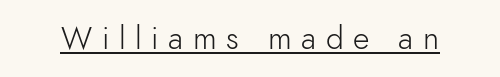
The image shows 32 px light sans-serif type, upright; set unusually wide letter spacing (+0.3 em), underlined; low stroke contrast and a small x-height.
